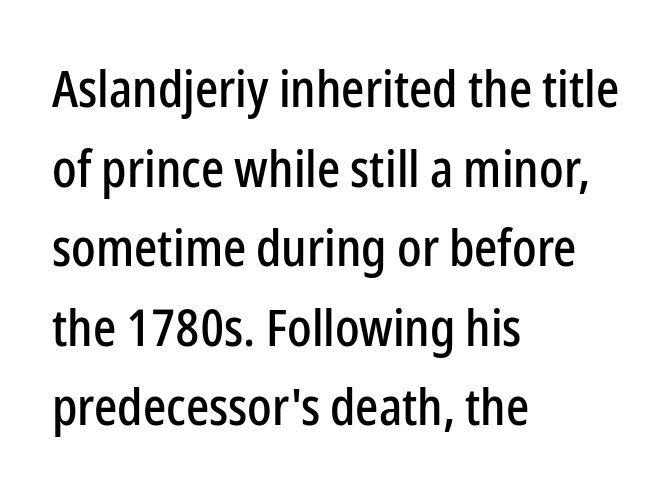
{"serif": "no", "italic": "no", "width": "condensed", "stroke_contrast": "low", "x_height": "medium", "monospaced": "no", "underline": "no", "align": "left", "line_spacing": "normal", "line_spacing_ratio": 1.56, "letter_spacing": "normal", "letter_spacing_em": 0.0, "glyph_px": 51}
